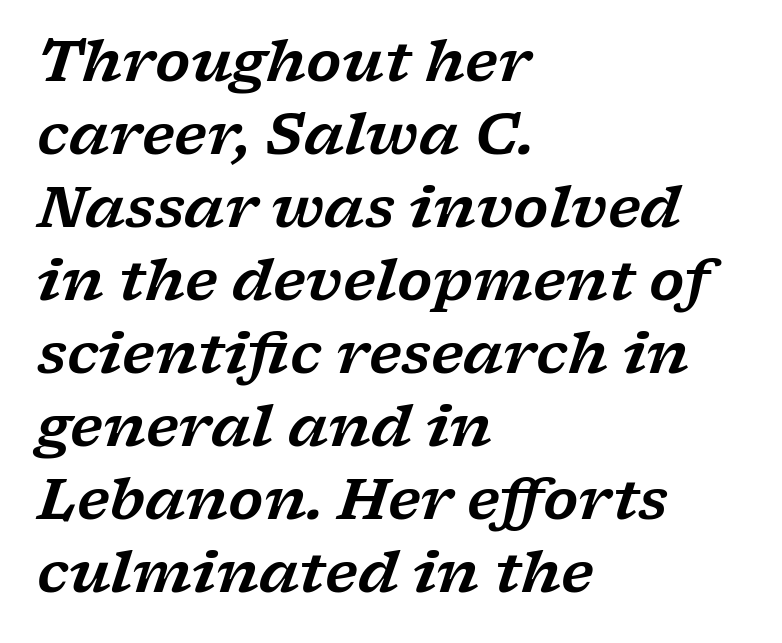
The image shows 57 px wide serif type, italic (leaning right); set left-aligned, normal line spacing (1.28x), normal letter spacing, not underlined; low stroke contrast and a medium x-height.
